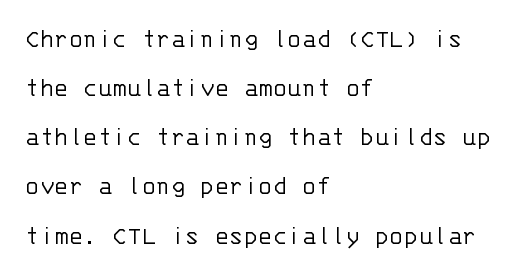
The passage shown has conventional tracking throughout. Caption: face not bold, strokes unweighted. The compositor pushed each line to the left boundary. Quick note: not italic, upright. A bare baseline throughout the passage.
